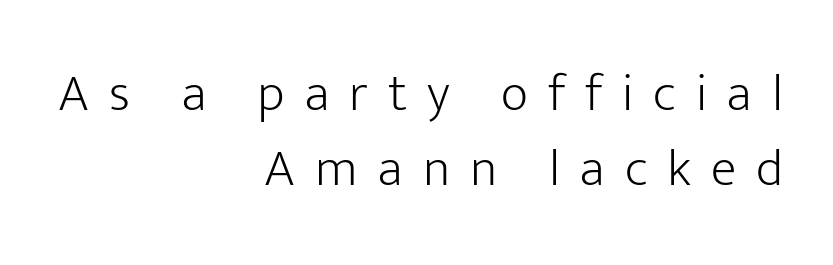
Q: Is the text bold? A: No.
Q: Is the text italic (slanted)? A: No, it is upright.
Q: Is the typeface a serif or a sans-serif typeface? A: Sans-serif.
Q: Is the text underlined? A: No.
Q: How is the paragraph aligned? A: Right-aligned.
Q: Is the spacing between letters normal or unusually wide? A: Unusually wide.
Q: Is the spacing between lines tight, normal or loose? A: Normal.
Q: Width (condensed, normal, or wide)? A: Normal.
Q: Stroke contrast? A: Low.
Q: x-height? A: Medium.
Q: Monospaced? A: No.
